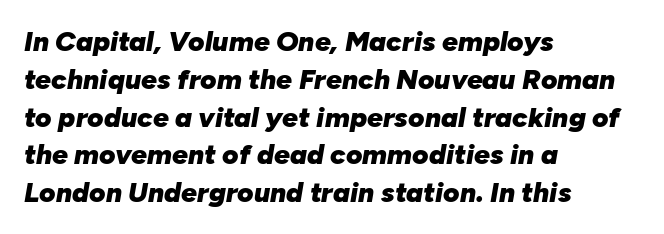
The image shows 28 px heavy type, italic (leaning right); set left-aligned, normal line spacing (1.35x), normal letter spacing, not underlined; low stroke contrast and a medium x-height.
